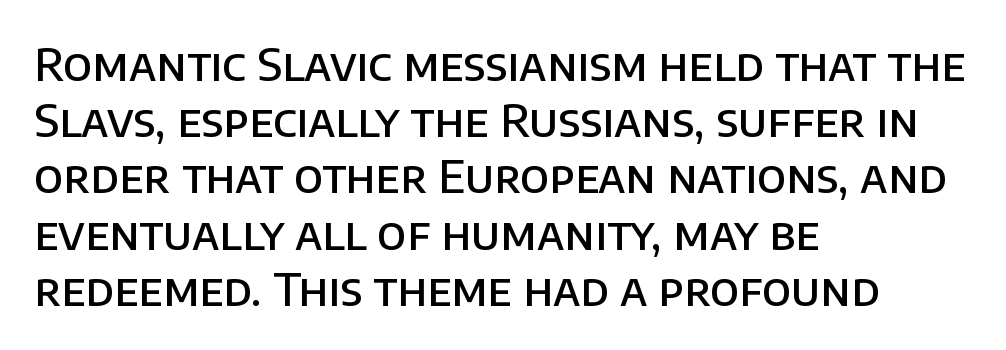
{"serif": "no", "italic": "no", "bold": "semi", "weight": "semibold", "width": "normal", "stroke_contrast": "low", "x_height": "large", "monospaced": "no", "underline": "no", "align": "left", "line_spacing": "normal", "line_spacing_ratio": 1.25, "letter_spacing": "normal", "letter_spacing_em": 0.0, "glyph_px": 45}
